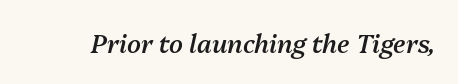
The image shows 25 px text type, italic (leaning right); set normal letter spacing, not underlined.
